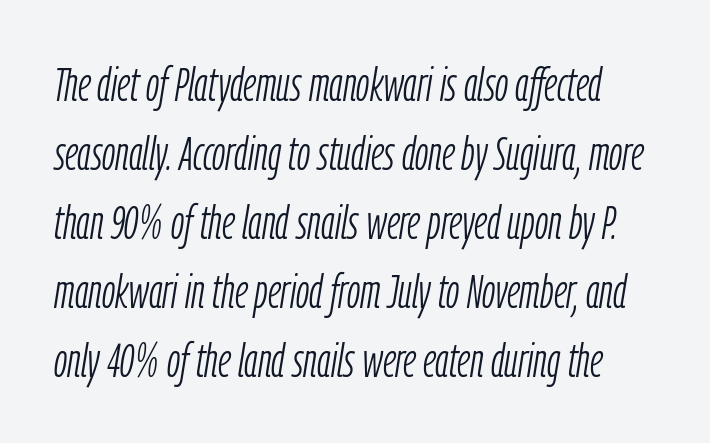
Q: Is the text bold? A: No.
Q: Is the text italic (slanted)? A: Yes, it leans right by about 9 degrees.
Q: Is the text underlined? A: No.
Q: Is the spacing between letters normal or unusually wide? A: Normal.
Q: Is the spacing between lines tight, normal or loose? A: Normal.
Q: Width (condensed, normal, or wide)? A: Condensed.
Q: Stroke contrast? A: Low.
Q: x-height? A: Medium.
Q: Monospaced? A: No.
